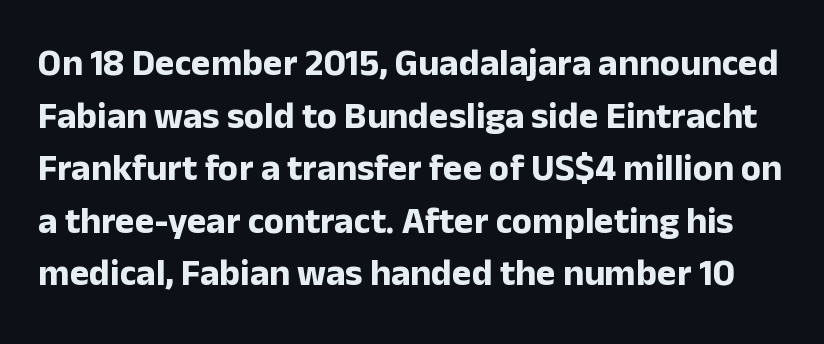
{"serif": "no", "italic": "no", "bold": "yes", "weight": "bold", "width": "normal", "stroke_contrast": "low", "x_height": "medium", "monospaced": "no", "underline": "no", "line_spacing": "normal", "line_spacing_ratio": 1.42, "letter_spacing": "normal", "letter_spacing_em": 0.0, "glyph_px": 37}
